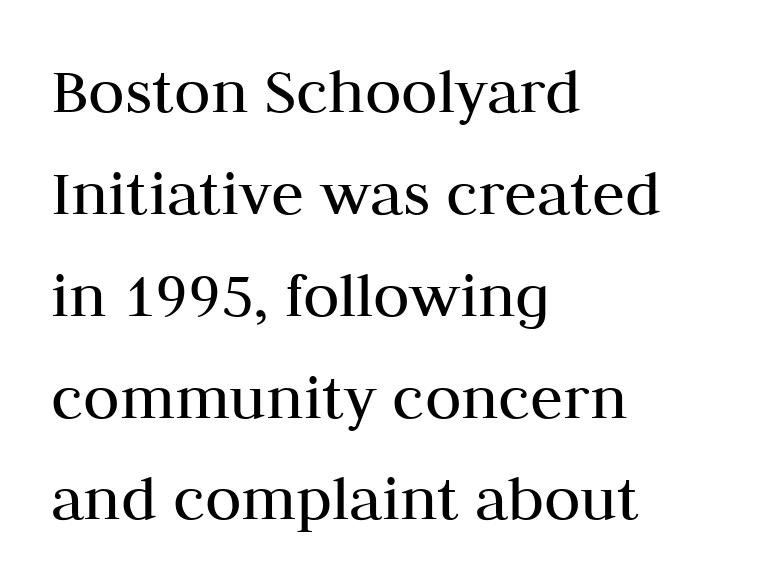
{"serif": "yes", "italic": "no", "bold": "no", "weight": "regular", "width": "normal", "stroke_contrast": "medium", "x_height": "medium", "monospaced": "no", "underline": "no", "align": "left", "line_spacing": "normal", "line_spacing_ratio": 1.52, "letter_spacing": "normal", "letter_spacing_em": 0.0, "glyph_px": 67}
